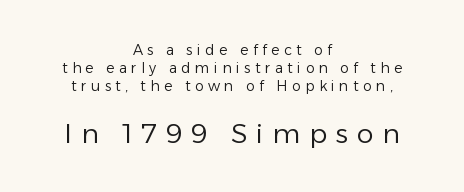
Q: Is the text bold? A: No.
Q: Is the text italic (slanted)? A: No, it is upright.
Q: Is the text underlined? A: No.
Q: How is the paragraph aligned? A: Centered.
Q: Is the spacing between letters normal or unusually wide? A: Unusually wide.
Q: Is the spacing between lines tight, normal or loose? A: Normal.
Q: Which block of text is set in a larger size, the first (top) or the second (bottom)? A: The second (bottom) one.
